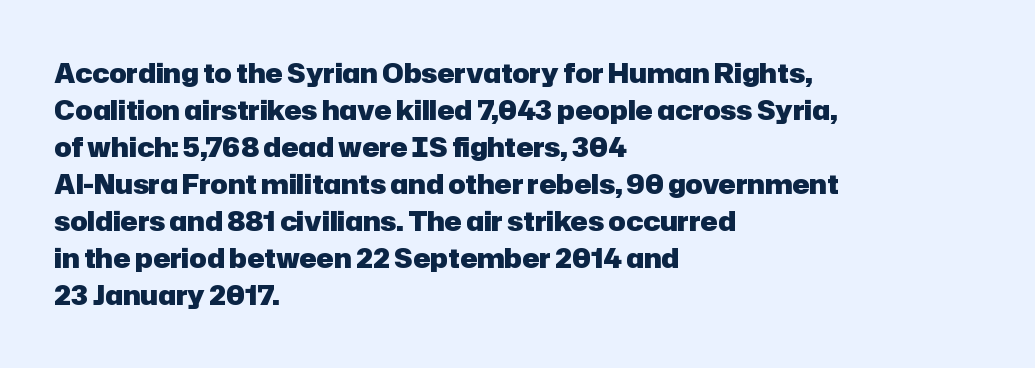
Q: Is the text bold? A: Yes.
Q: Is the text italic (slanted)? A: No, it is upright.
Q: Is the text underlined? A: No.
Q: How is the paragraph aligned? A: Left-aligned.
Q: Is the spacing between letters normal or unusually wide? A: Normal.
Q: Is the spacing between lines tight, normal or loose? A: Normal.
